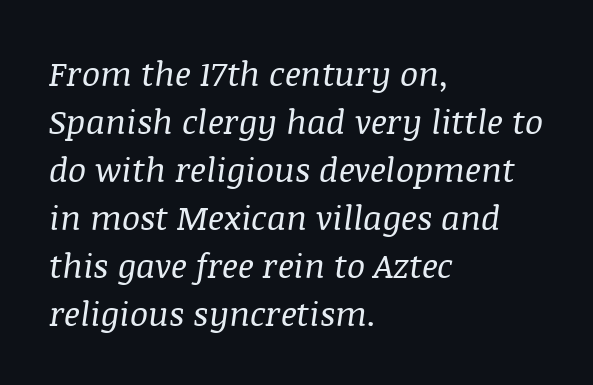
The image shows 34 px regular-weight serif type, italic (leaning right); set left-aligned, normal line spacing (1.41x), normal letter spacing, not underlined; medium stroke contrast and a large x-height.
